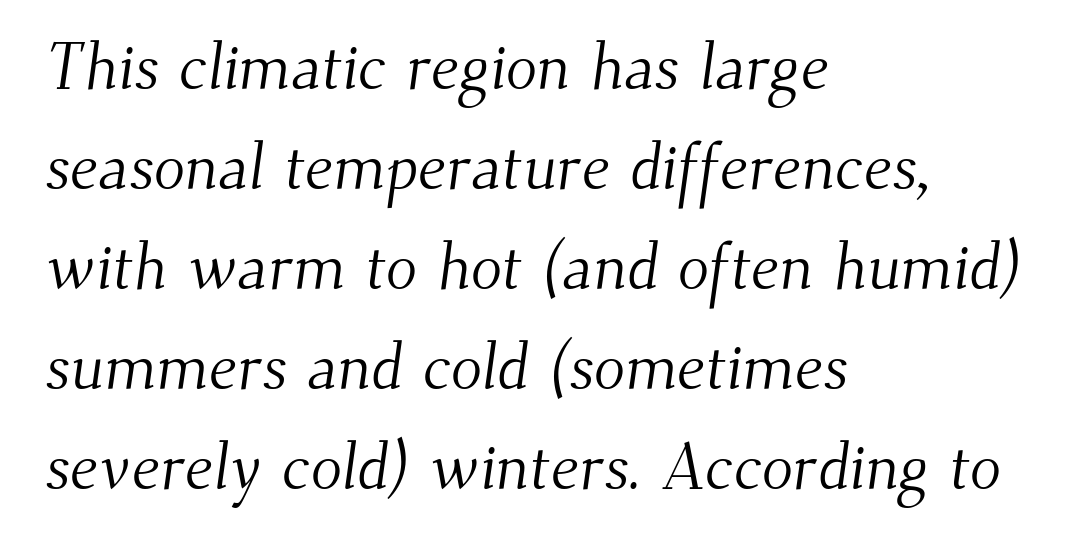
The image shows 65 px light serif type; set left-aligned, normal line spacing (1.54x), normal letter spacing, not underlined; medium stroke contrast and a small x-height.
